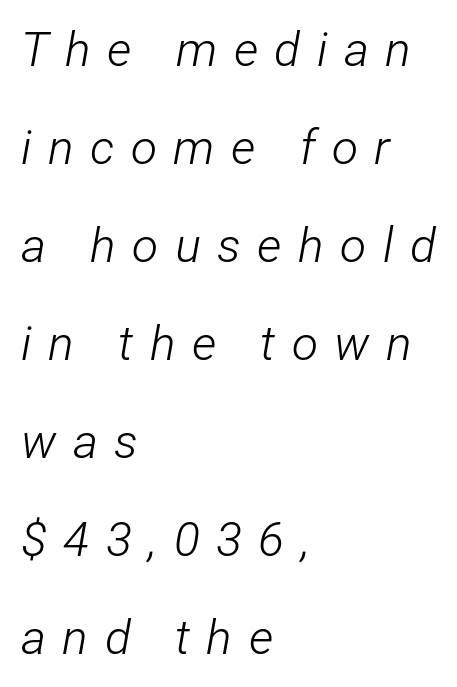
The image shows 48 px light, condensed type, italic (leaning right); set left-aligned, loose line spacing (2.04x), unusually wide letter spacing (+0.34 em), not underlined; low stroke contrast and a medium x-height.
